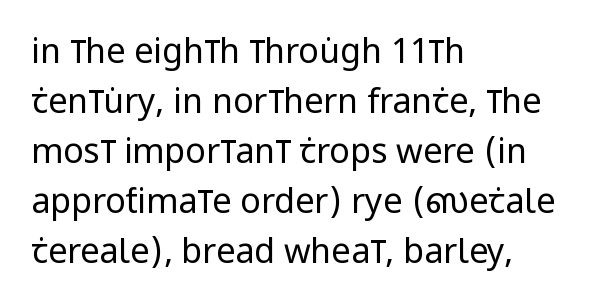
The lines sit at an ordinary, default distance from one another. Vertical strokes here are truly vertical. Classification — sans serif. Bare-footed words on every line. This sample has the flowing, uneven cadence of proportional lettering.
